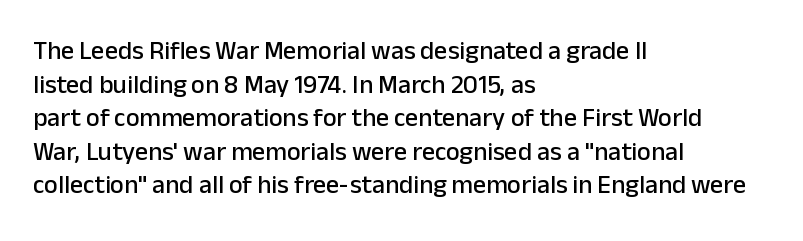
{"italic": "no", "underline": "no", "align": "left", "line_spacing": "normal", "line_spacing_ratio": 1.29, "letter_spacing": "normal", "letter_spacing_em": 0.0, "glyph_px": 26}
